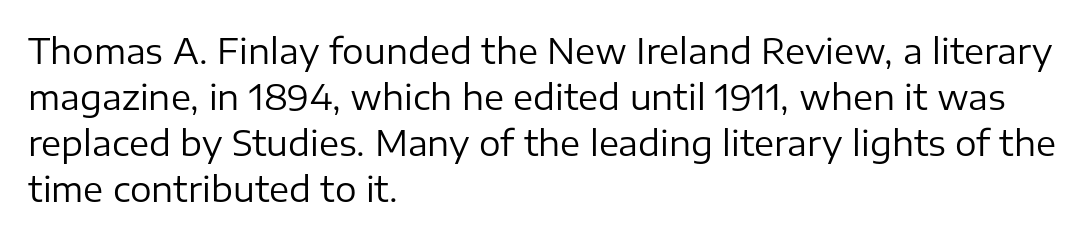
Q: Is the text bold? A: No.
Q: Is the text italic (slanted)? A: No, it is upright.
Q: Is the typeface a serif or a sans-serif typeface? A: Sans-serif.
Q: Is the text underlined? A: No.
Q: How is the paragraph aligned? A: Left-aligned.
Q: Is the spacing between letters normal or unusually wide? A: Normal.
Q: Is the spacing between lines tight, normal or loose? A: Normal.
Q: Width (condensed, normal, or wide)? A: Normal.
Q: Stroke contrast? A: Low.
Q: x-height? A: Medium.
Q: Monospaced? A: No.
